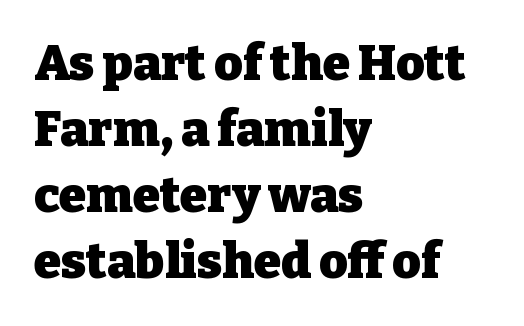
{"serif": "yes", "italic": "no", "bold": "yes", "weight": "heavy", "width": "normal", "stroke_contrast": "low", "x_height": "medium", "monospaced": "no", "underline": "no", "align": "left", "line_spacing": "normal", "line_spacing_ratio": 1.35, "letter_spacing": "normal", "letter_spacing_em": 0.0, "glyph_px": 49}
